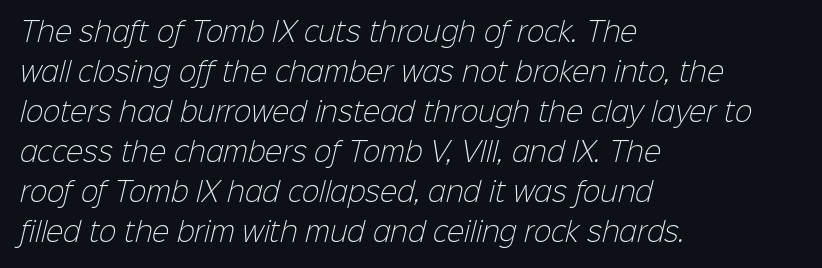
Q: Is the text bold? A: No.
Q: Is the text underlined? A: No.
Q: How is the paragraph aligned? A: Left-aligned.
Q: Is the spacing between letters normal or unusually wide? A: Normal.
Q: Is the spacing between lines tight, normal or loose? A: Normal.
